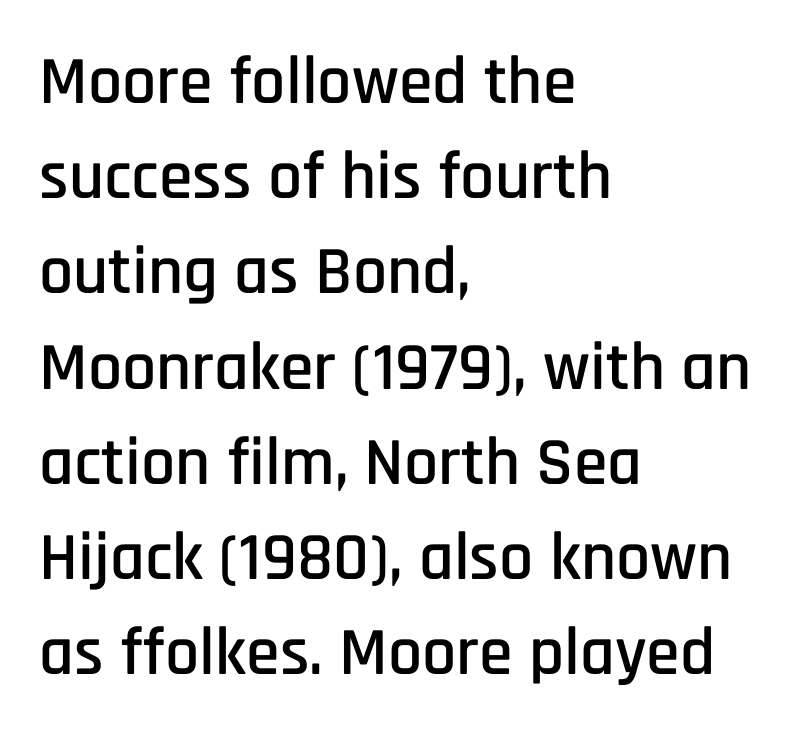
Q: Is the text italic (slanted)? A: No, it is upright.
Q: Is the typeface a serif or a sans-serif typeface? A: Sans-serif.
Q: Is the text underlined? A: No.
Q: How is the paragraph aligned? A: Left-aligned.
Q: Is the spacing between letters normal or unusually wide? A: Normal.
Q: Is the spacing between lines tight, normal or loose? A: Normal.
Q: Width (condensed, normal, or wide)? A: Condensed.
Q: Stroke contrast? A: Low.
Q: x-height? A: Large.
Q: Monospaced? A: No.
